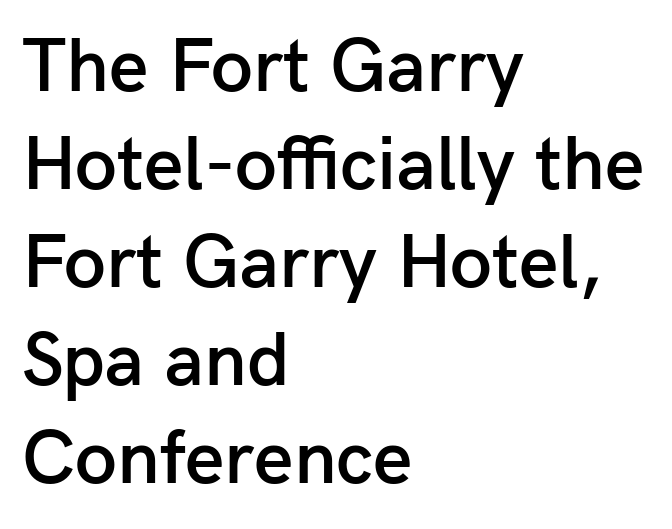
{"serif": "no", "italic": "no", "bold": "semi", "weight": "semibold", "width": "normal", "stroke_contrast": "low", "x_height": "medium", "monospaced": "no", "underline": "no", "align": "left", "line_spacing": "normal", "line_spacing_ratio": 1.29, "letter_spacing": "normal", "letter_spacing_em": 0.0, "glyph_px": 76}
